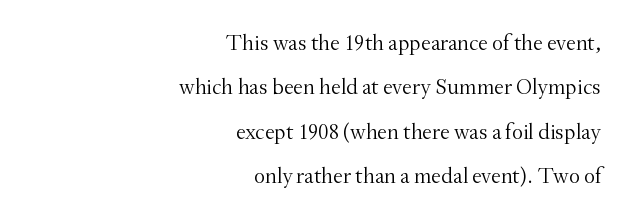
{"italic": "no", "bold": "no", "underline": "no", "align": "right", "line_spacing": "loose", "line_spacing_ratio": 2.02, "letter_spacing": "normal", "letter_spacing_em": 0.0, "glyph_px": 22}
